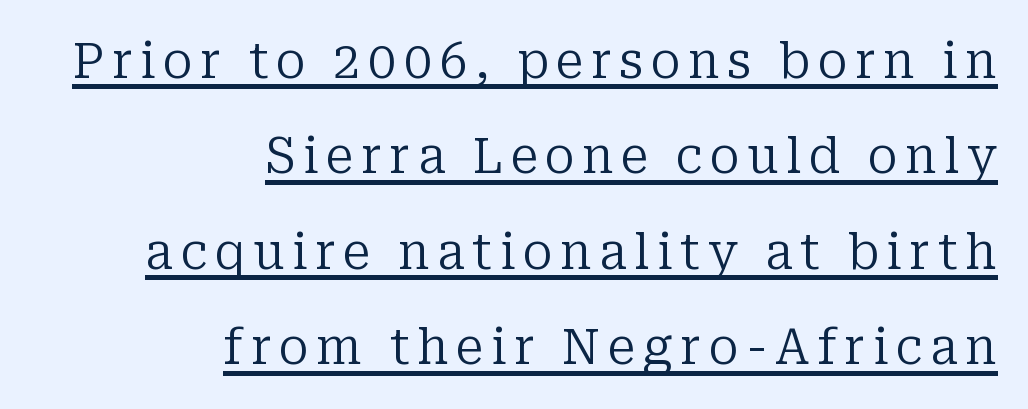
Q: Is the text bold? A: No.
Q: Is the text italic (slanted)? A: No, it is upright.
Q: Is the typeface a serif or a sans-serif typeface? A: Serif.
Q: Is the text underlined? A: Yes.
Q: How is the paragraph aligned? A: Right-aligned.
Q: Is the spacing between lines tight, normal or loose? A: Loose.
Q: Width (condensed, normal, or wide)? A: Normal.
Q: Stroke contrast? A: Low.
Q: x-height? A: Medium.
Q: Monospaced? A: No.
